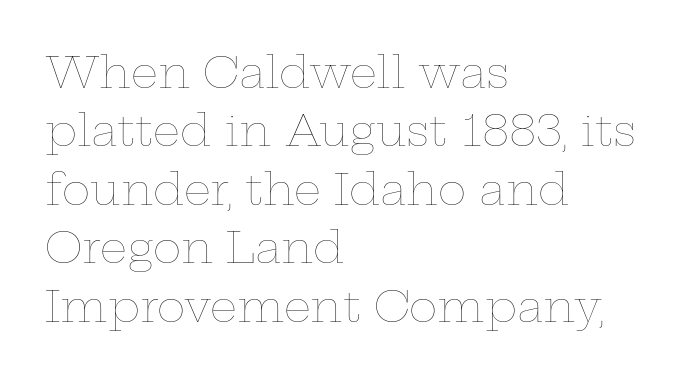
{"italic": "no", "bold": "no", "weight": "thin", "width": "wide", "stroke_contrast": "low", "x_height": "medium", "monospaced": "no", "underline": "no", "align": "left", "line_spacing": "normal", "line_spacing_ratio": 1.36, "letter_spacing": "normal", "letter_spacing_em": 0.0, "glyph_px": 43}
